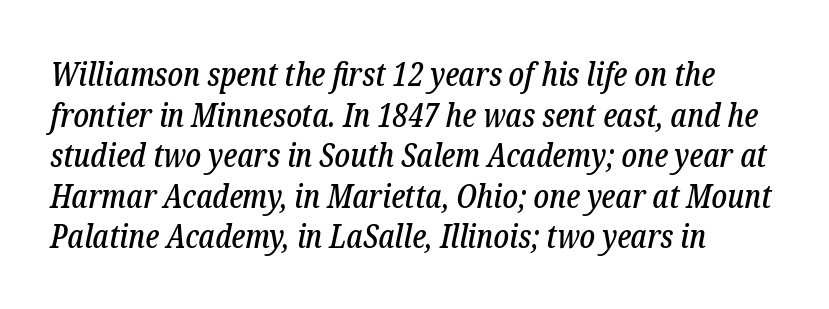
No word sits above an underline. Character widths vary here, with narrow letters taking less room than wide ones. A student would call this left alignment; a typographer would say flush left, rag right. Inter-character spacing is left at the font's built-in metrics.
